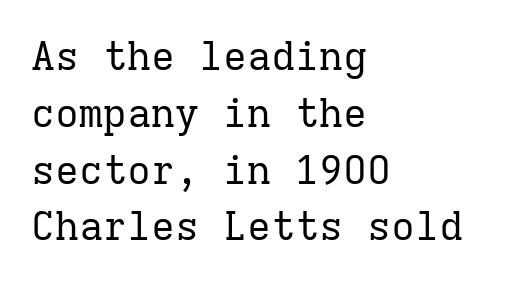
{"serif": "yes", "italic": "no", "bold": "no", "weight": "regular", "width": "normal", "stroke_contrast": "low", "x_height": "medium", "monospaced": "yes", "underline": "no", "align": "left", "line_spacing": "normal", "line_spacing_ratio": 1.42, "letter_spacing": "normal", "letter_spacing_em": 0.0, "glyph_px": 40}
